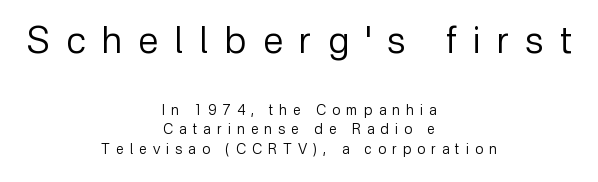
Q: Is the text bold? A: No.
Q: Is the text italic (slanted)? A: No, it is upright.
Q: Is the typeface a serif or a sans-serif typeface? A: Sans-serif.
Q: Is the text underlined? A: No.
Q: How is the paragraph aligned? A: Centered.
Q: Is the spacing between letters normal or unusually wide? A: Unusually wide.
Q: Is the spacing between lines tight, normal or loose? A: Normal.
Q: Which block of text is set in a larger size, the first (top) or the second (bottom)? A: The first (top) one.
Q: Width (condensed, normal, or wide)? A: Normal.
Q: Stroke contrast? A: Low.
Q: x-height? A: Medium.
Q: Monospaced? A: No.
